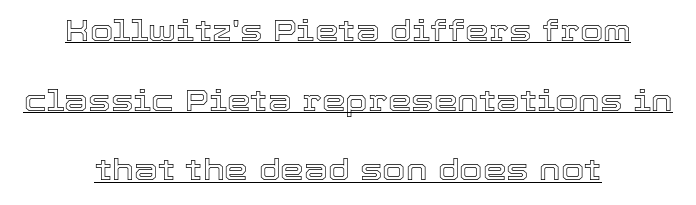
Q: Is the text italic (slanted)? A: No, it is upright.
Q: Is the text underlined? A: Yes.
Q: How is the paragraph aligned? A: Centered.
Q: Is the spacing between letters normal or unusually wide? A: Normal.
Q: Is the spacing between lines tight, normal or loose? A: Loose.
Q: Width (condensed, normal, or wide)? A: Normal.
Q: x-height? A: Medium.
Q: Monospaced? A: No.
